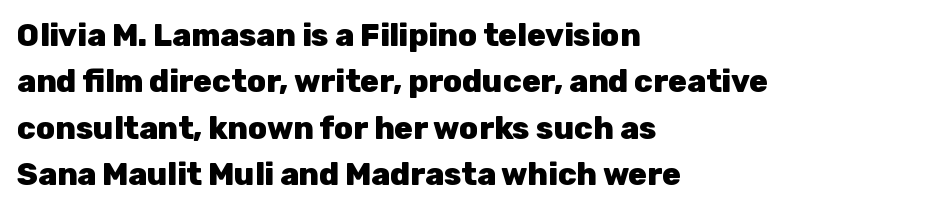
The image shows 31 px heavy sans-serif type, upright; set left-aligned, normal line spacing (1.5x), normal letter spacing, not underlined; low stroke contrast and a medium x-height.
